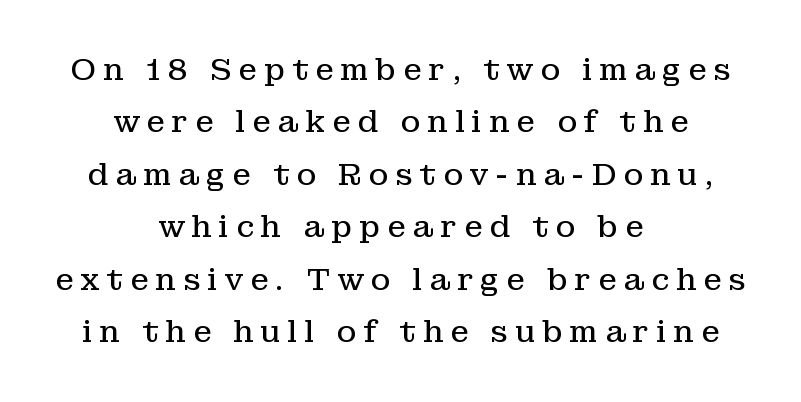
The image shows 30 px regular-weight serif type, upright; set centered, line spacing 1.75x, unusually wide letter spacing (+0.23 em), not underlined; low stroke contrast and a medium x-height.
